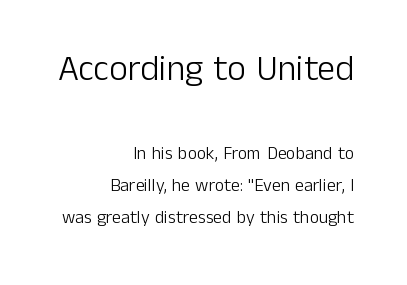
{"serif": "no", "italic": "no", "bold": "no", "weight": "light", "width": "normal", "stroke_contrast": "low", "x_height": "medium", "monospaced": "no", "underline": "no", "align": "right", "line_spacing_ratio": 1.76, "letter_spacing": "normal", "letter_spacing_em": 0.0, "larger_block": "first", "size_ratio": 2.0, "glyph_px": 36}
